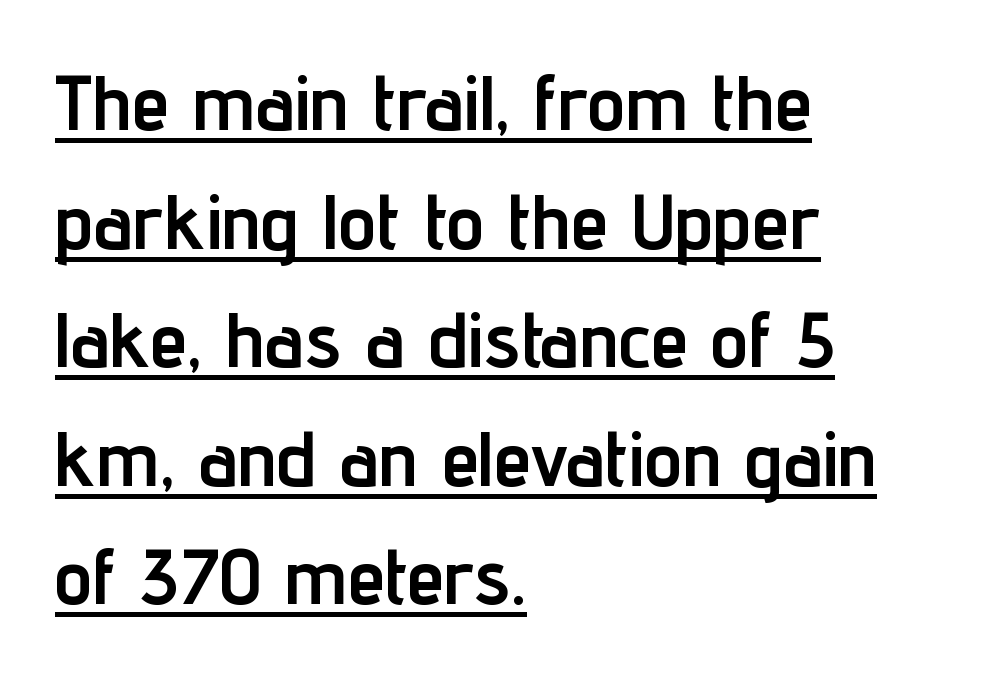
The space between consecutive lines is moderate. Caption: multi-line text, flush left, ragged right. A dark, heavy texture on the line: the type is bold. Students, note that the glyphs here touch the page at normal intervals. Quick note: underline on.
